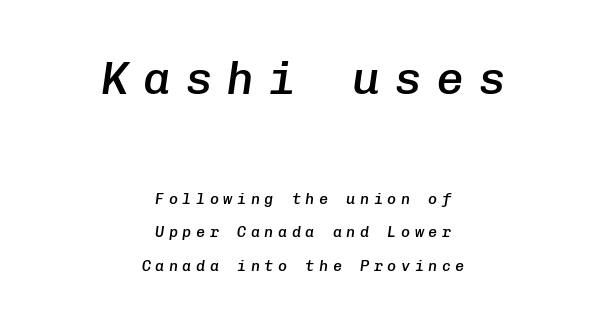
Q: Is the text bold? A: Semi-bold.
Q: Is the text italic (slanted)? A: Yes, it leans right by about 8 degrees.
Q: Is the text underlined? A: No.
Q: How is the paragraph aligned? A: Centered.
Q: Is the spacing between letters normal or unusually wide? A: Unusually wide.
Q: Is the spacing between lines tight, normal or loose? A: Loose.
Q: Which block of text is set in a larger size, the first (top) or the second (bottom)? A: The first (top) one.
Q: Width (condensed, normal, or wide)? A: Normal.
Q: Stroke contrast? A: Low.
Q: x-height? A: Medium.
Q: Monospaced? A: Yes.
